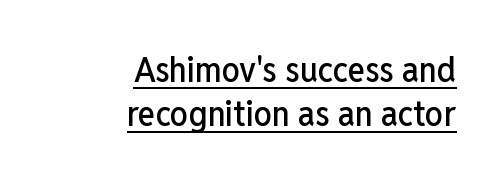
The image shows 36 px condensed sans-serif type, upright; set right-aligned, line spacing 1.22x, normal letter spacing, underlined; low stroke contrast and a medium x-height.
